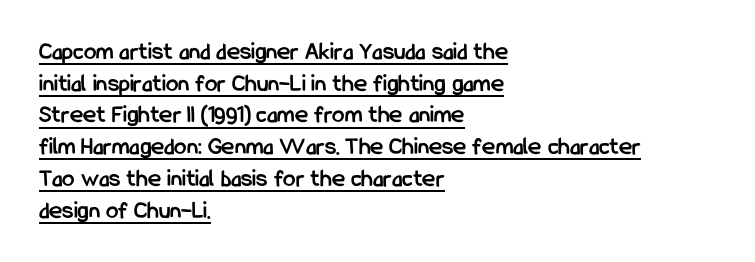
Q: Is the text bold? A: Yes.
Q: Is the text italic (slanted)? A: No, it is upright.
Q: Is the text underlined? A: Yes.
Q: How is the paragraph aligned? A: Left-aligned.
Q: Is the spacing between letters normal or unusually wide? A: Normal.
Q: Is the spacing between lines tight, normal or loose? A: Normal.
